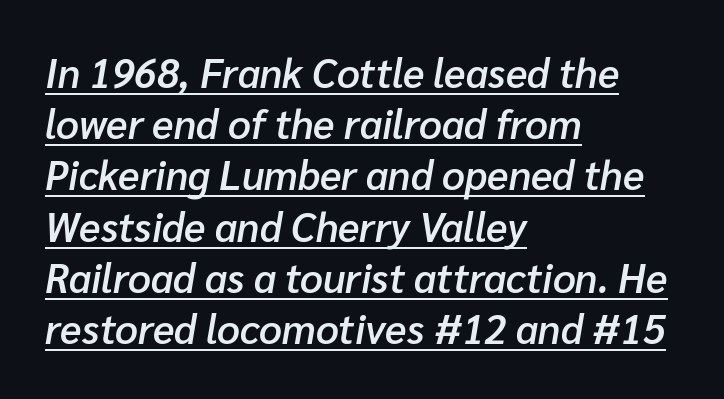
The image shows 40 px semibold type, italic (leaning right); set left-aligned, normal line spacing (1.28x), normal letter spacing, underlined; low stroke contrast and a medium x-height.
